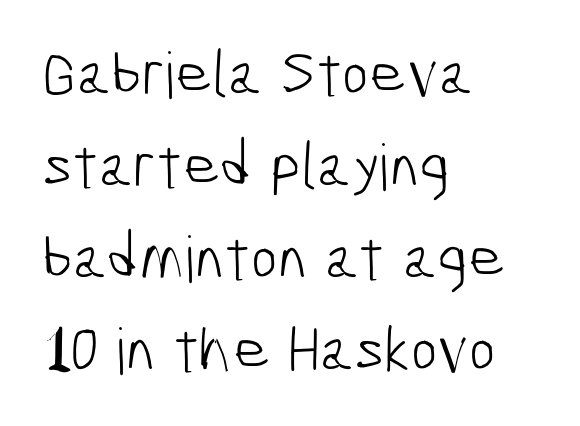
In terms of letterform style, serifs are entirely absent. The letters advance in unequal steps, a hallmark of proportional type. The line-height multiplier appears to be the usual default. No word sits above an underline. A student would call this left alignment; a typographer would say flush left, rag right. Letter spacing: default.
